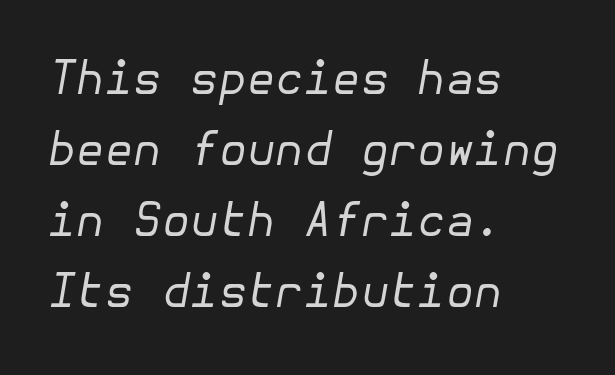
The image shows 46 px regular-weight type, italic (leaning right); set left-aligned, normal line spacing (1.54x), normal letter spacing, not underlined; low stroke contrast and a medium x-height.
